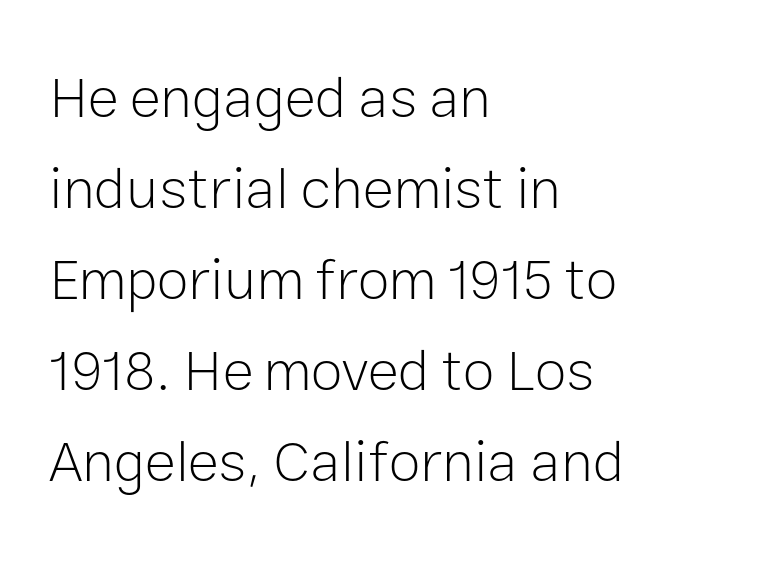
{"serif": "no", "italic": "no", "bold": "no", "weight": "light", "width": "normal", "stroke_contrast": "low", "x_height": "medium", "monospaced": "no", "underline": "no", "align": "left", "line_spacing": "normal", "line_spacing_ratio": 1.57, "letter_spacing": "normal", "letter_spacing_em": 0.0, "glyph_px": 58}
